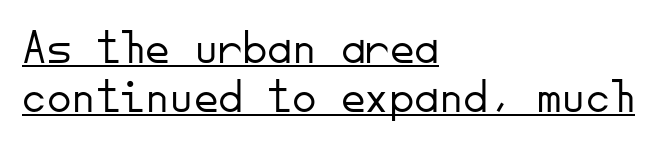
{"serif": "no", "italic": "no", "bold": "no", "weight": "light", "width": "normal", "stroke_contrast": "low", "x_height": "small", "monospaced": "yes", "underline": "yes", "align": "left", "line_spacing": "tight", "line_spacing_ratio": 0.99, "letter_spacing": "normal", "letter_spacing_em": 0.0, "glyph_px": 49}
